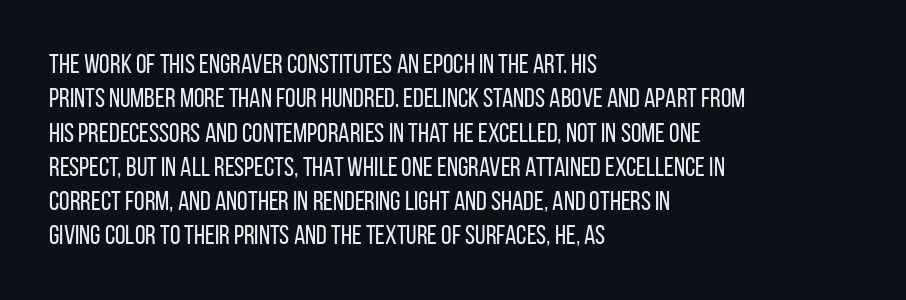
The image shows 27 px text type, upright; set left-aligned, normal line spacing (1.27x), normal letter spacing, not underlined.
